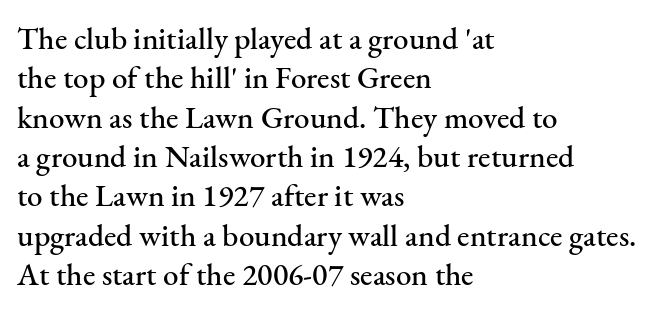
The image shows 31 px serif type, upright; set left-aligned, normal line spacing (1.27x), normal letter spacing, not underlined; medium stroke contrast and a small x-height.
